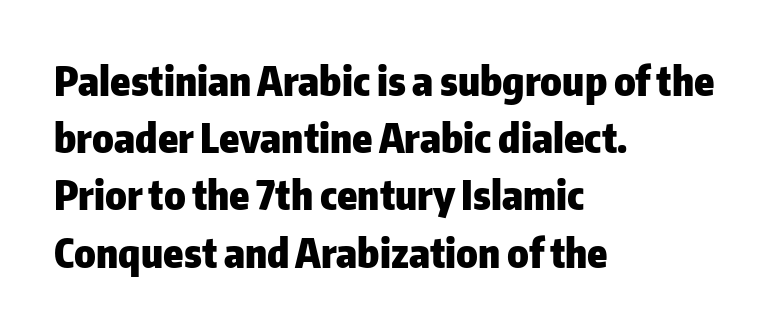
{"serif": "no", "italic": "no", "bold": "yes", "weight": "heavy", "width": "normal", "stroke_contrast": "low", "x_height": "medium", "monospaced": "no", "underline": "no", "align": "left", "line_spacing": "normal", "line_spacing_ratio": 1.43, "letter_spacing": "normal", "letter_spacing_em": 0.0, "glyph_px": 40}
